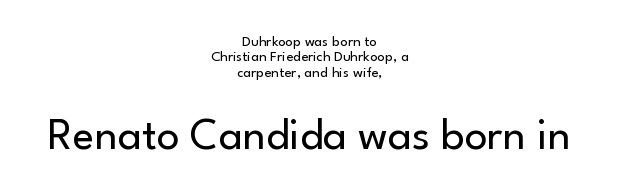
Q: Is the text bold? A: No.
Q: Is the text italic (slanted)? A: No, it is upright.
Q: Is the typeface a serif or a sans-serif typeface? A: Sans-serif.
Q: Is the text underlined? A: No.
Q: How is the paragraph aligned? A: Centered.
Q: Is the spacing between letters normal or unusually wide? A: Normal.
Q: Is the spacing between lines tight, normal or loose? A: Tight.
Q: Which block of text is set in a larger size, the first (top) or the second (bottom)? A: The second (bottom) one.
Q: Width (condensed, normal, or wide)? A: Normal.
Q: Stroke contrast? A: Low.
Q: x-height? A: Small.
Q: Monospaced? A: No.
